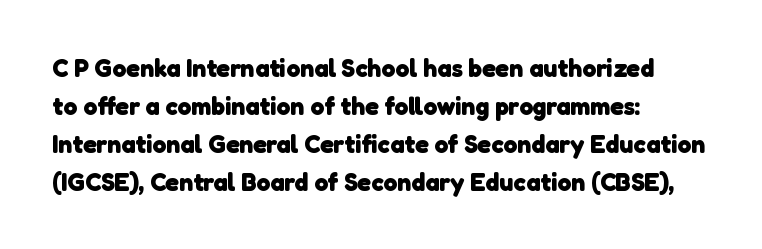
Q: Is the text bold? A: Yes.
Q: Is the text underlined? A: No.
Q: How is the paragraph aligned? A: Left-aligned.
Q: Is the spacing between letters normal or unusually wide? A: Normal.
Q: Is the spacing between lines tight, normal or loose? A: Normal.
